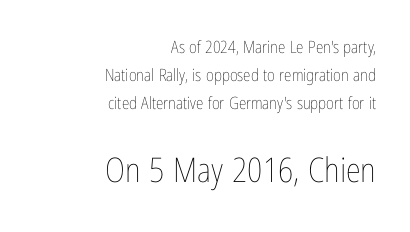
{"italic": "no", "bold": "no", "weight": "thin", "width": "condensed", "stroke_contrast": "low", "x_height": "medium", "monospaced": "no", "underline": "no", "align": "right", "line_spacing": "normal", "line_spacing_ratio": 1.64, "letter_spacing": "normal", "letter_spacing_em": 0.0, "larger_block": "second", "size_ratio": 2.0, "glyph_px": 34}
